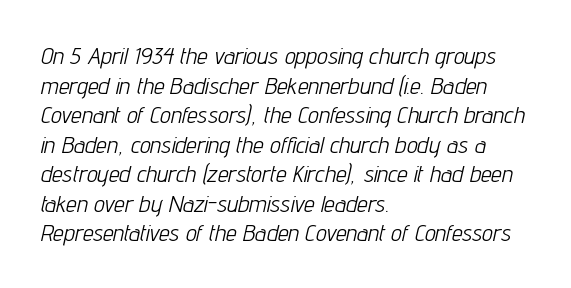
{"italic": "yes", "lean": "right", "slant_degrees": 12, "bold": "no", "underline": "no", "align": "left", "line_spacing_ratio": 1.23, "letter_spacing": "normal", "letter_spacing_em": 0.0, "glyph_px": 24}
